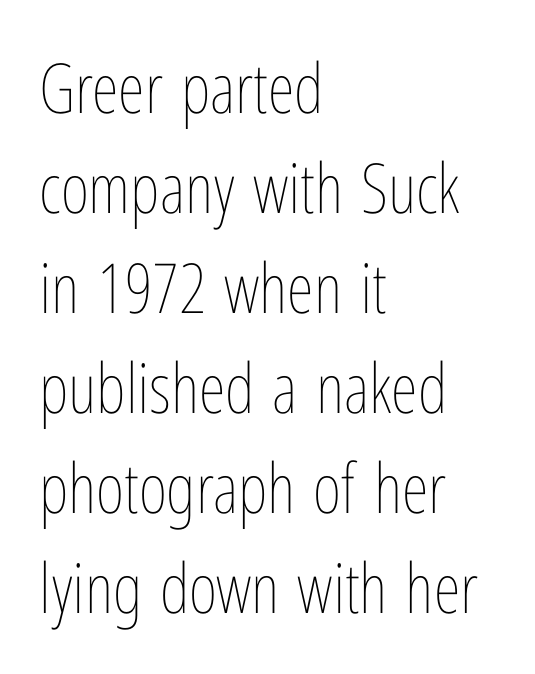
The image shows 69 px thin, condensed type, upright; set left-aligned, normal line spacing (1.45x), normal letter spacing, not underlined; low stroke contrast and a medium x-height.
